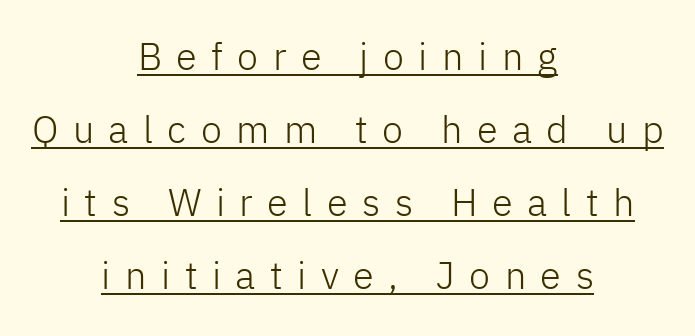
The image shows 38 px light sans-serif type, upright; set centered, loose line spacing (1.92x), unusually wide letter spacing (+0.38 em), underlined; low stroke contrast and a medium x-height.
